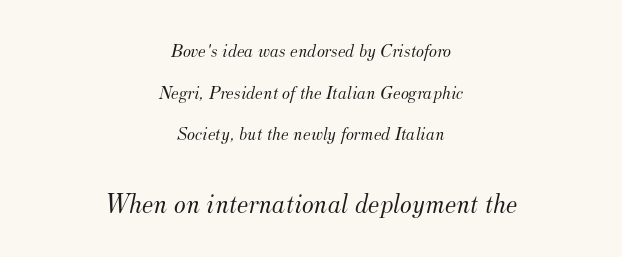
Q: Is the text bold? A: No.
Q: Is the text italic (slanted)? A: Yes, it leans right by about 12 degrees.
Q: Is the typeface a serif or a sans-serif typeface? A: Serif.
Q: Is the text underlined? A: No.
Q: How is the paragraph aligned? A: Centered.
Q: Is the spacing between letters normal or unusually wide? A: Normal.
Q: Is the spacing between lines tight, normal or loose? A: Loose.
Q: Which block of text is set in a larger size, the first (top) or the second (bottom)? A: The second (bottom) one.
Q: Width (condensed, normal, or wide)? A: Normal.
Q: Stroke contrast? A: Medium.
Q: x-height? A: Small.
Q: Monospaced? A: No.
